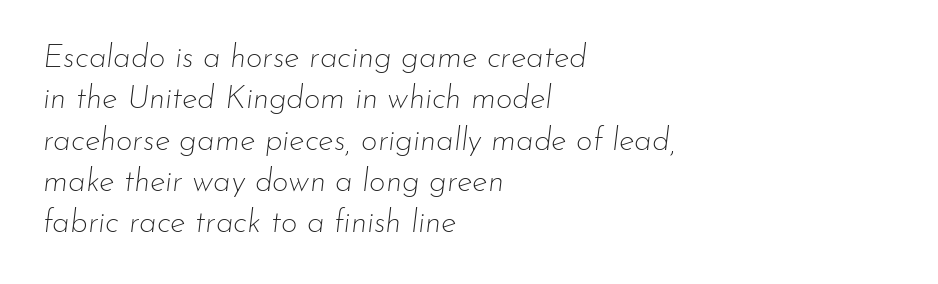
The rendering uses natural spacing where letterforms have individual widths. These lines were composed using italics. No extra tracking has been applied to these lines. This rendering uses left alignment, leaving the right contour irregular. Does the leading feel generous? No, just average.
